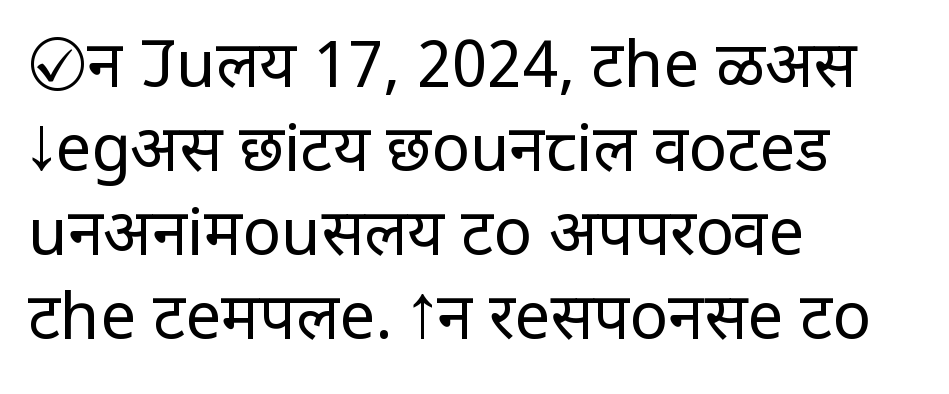
This sample is left-justified, so line endings fall wherever the words run out. The passage shown is not bold in any degree. The font's upright variant was chosen for this text. The strip under each line holds only bare page. Vertically, the passage feels balanced, rows spaced as you'd expect.
